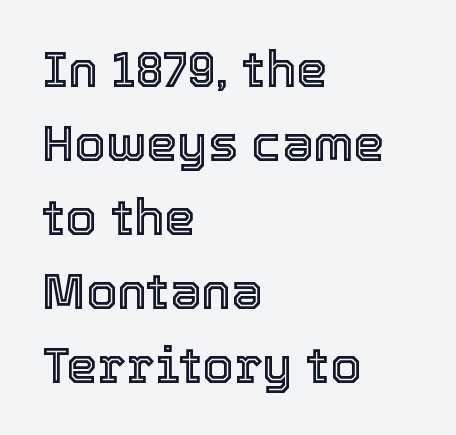
The image shows 50 px text type, upright; set left-aligned, normal line spacing (1.48x), normal letter spacing, not underlined; a medium x-height.
